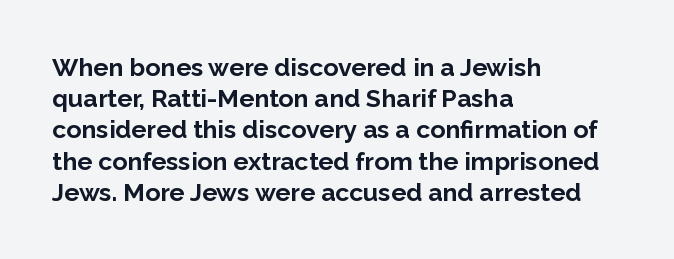
{"italic": "no", "bold": "yes", "underline": "no", "align": "left", "line_spacing": "normal", "line_spacing_ratio": 1.25, "letter_spacing": "normal", "letter_spacing_em": 0.0, "glyph_px": 25}
